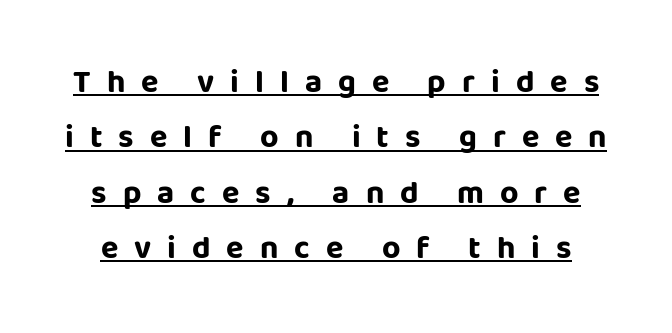
The image shows 32 px bold sans-serif type, upright; set line spacing 1.73x, unusually wide letter spacing (+0.5 em), underlined; low stroke contrast and a large x-height.
